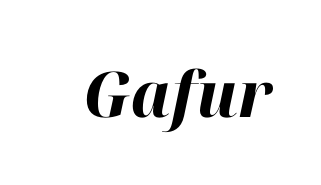
The image shows 63 px bold type, italic (leaning right); set normal letter spacing, not underlined; high stroke contrast and a medium x-height.
